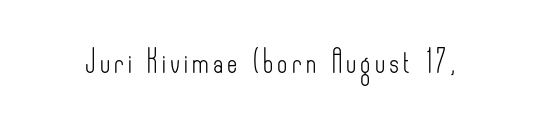
Q: Is the text bold? A: No.
Q: Is the text italic (slanted)? A: No, it is upright.
Q: Is the text underlined? A: No.
